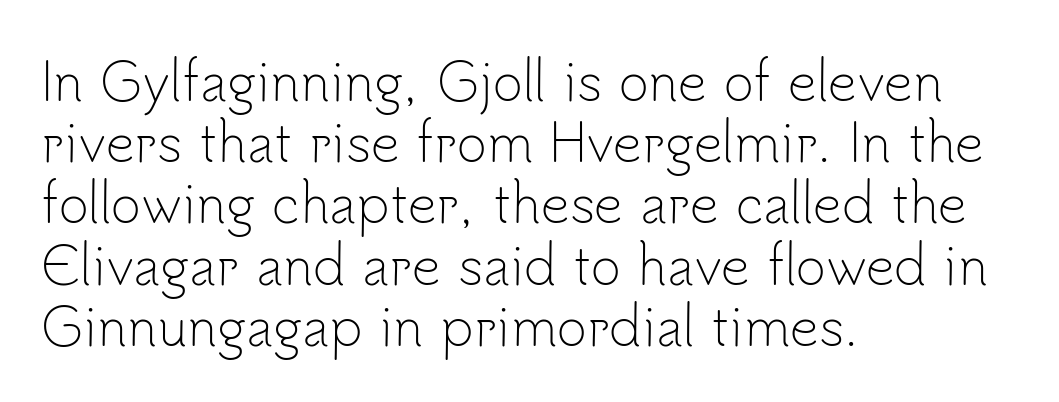
Q: Is the text bold? A: No.
Q: Is the text italic (slanted)? A: No, it is upright.
Q: Is the typeface a serif or a sans-serif typeface? A: Sans-serif.
Q: Is the text underlined? A: No.
Q: How is the paragraph aligned? A: Left-aligned.
Q: Is the spacing between letters normal or unusually wide? A: Normal.
Q: Width (condensed, normal, or wide)? A: Normal.
Q: Stroke contrast? A: Low.
Q: x-height? A: Small.
Q: Monospaced? A: No.
